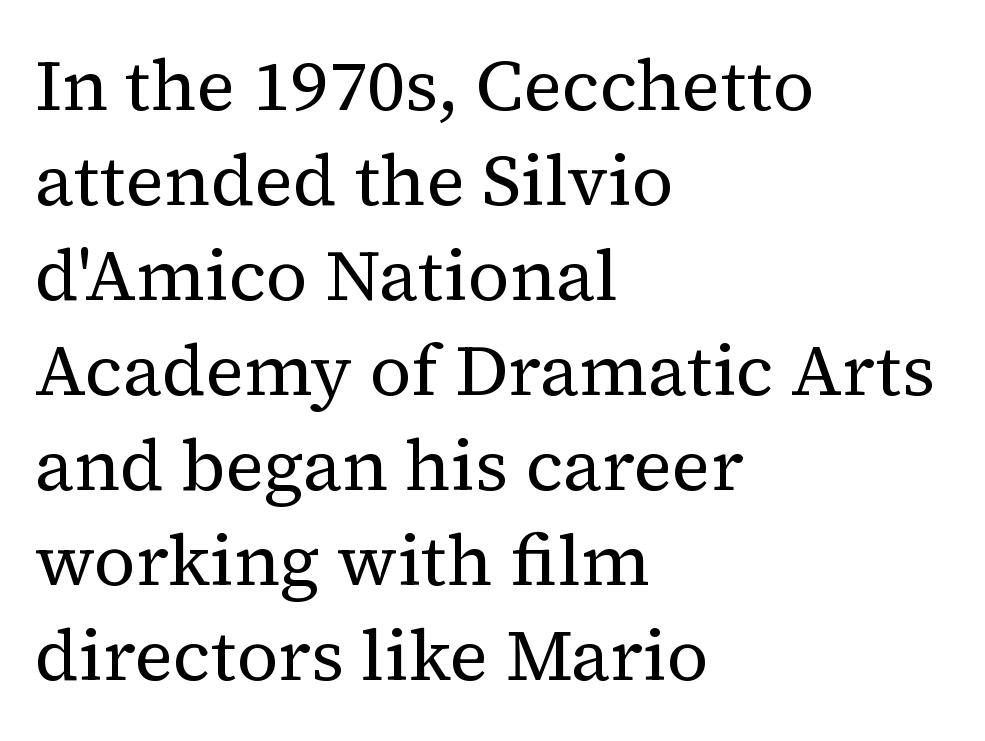
Every character sits straight up, as roman type does. Type without underlining. Each word holds together tightly as a unit, with standard inter-letter gaps. No letter is thick-stroked: the sample isn't bold. Serifs: yes, visible at the terminals of the letterforms.
